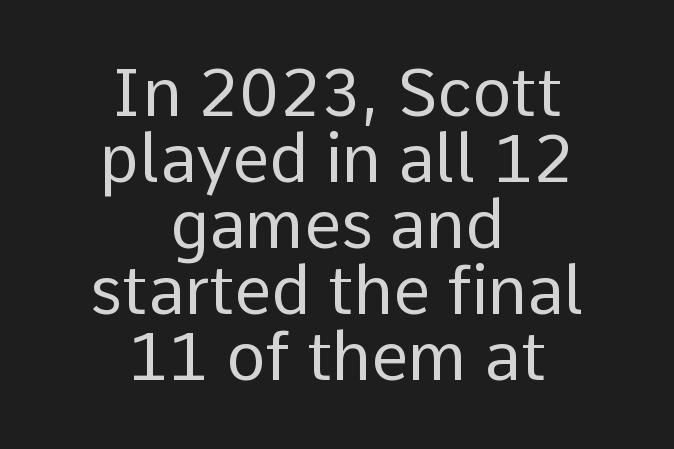
The image shows 66 px regular-weight sans-serif type, upright; set centered, tight line spacing (1.0x), normal letter spacing, not underlined; low stroke contrast and a medium x-height.
